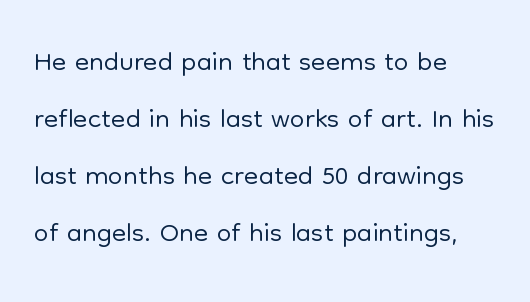
{"serif": "no", "italic": "no", "bold": "no", "weight": "light", "width": "normal", "stroke_contrast": "low", "x_height": "medium", "monospaced": "no", "underline": "no", "align": "left", "line_spacing": "normal", "line_spacing_ratio": 1.36, "letter_spacing": "normal", "letter_spacing_em": 0.0, "glyph_px": 42}
